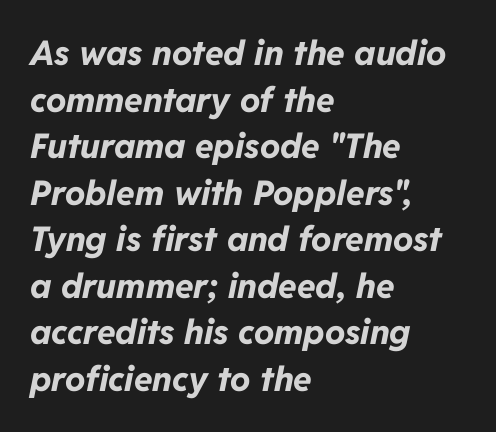
Q: Is the text bold? A: Yes.
Q: Is the text italic (slanted)? A: Yes, it leans right by about 11 degrees.
Q: Is the text underlined? A: No.
Q: How is the paragraph aligned? A: Left-aligned.
Q: Is the spacing between letters normal or unusually wide? A: Normal.
Q: Is the spacing between lines tight, normal or loose? A: Normal.
Q: Width (condensed, normal, or wide)? A: Normal.
Q: Stroke contrast? A: Low.
Q: x-height? A: Medium.
Q: Monospaced? A: No.
